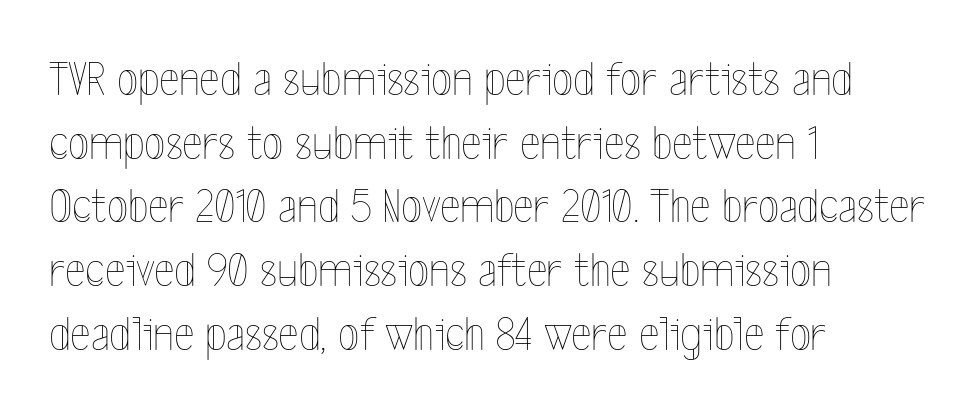
Q: Is the text bold? A: No.
Q: Is the text italic (slanted)? A: No, it is upright.
Q: Is the text underlined? A: No.
Q: How is the paragraph aligned? A: Left-aligned.
Q: Is the spacing between letters normal or unusually wide? A: Normal.
Q: Is the spacing between lines tight, normal or loose? A: Normal.
Q: Width (condensed, normal, or wide)? A: Condensed.
Q: x-height? A: Medium.
Q: Monospaced? A: No.
